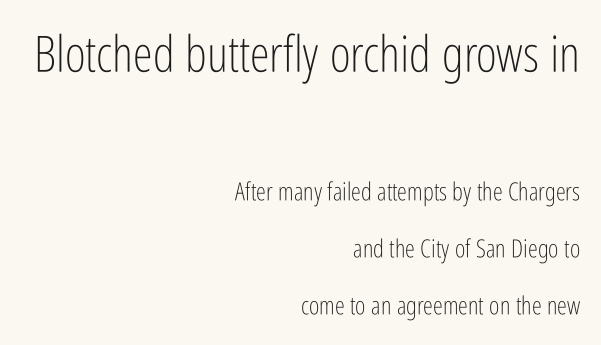
Looks like regular typesetting: each glyph gets only the width it needs. The string is rendered with underlining switched off. The passage shown has conventional tracking throughout. Compared with typical paragraphs, the rows here are farther apart. The letters carry no serifs — their stems end cleanly without finishing strokes. The font sits on the lighter half of the weight spectrum, regular included.
